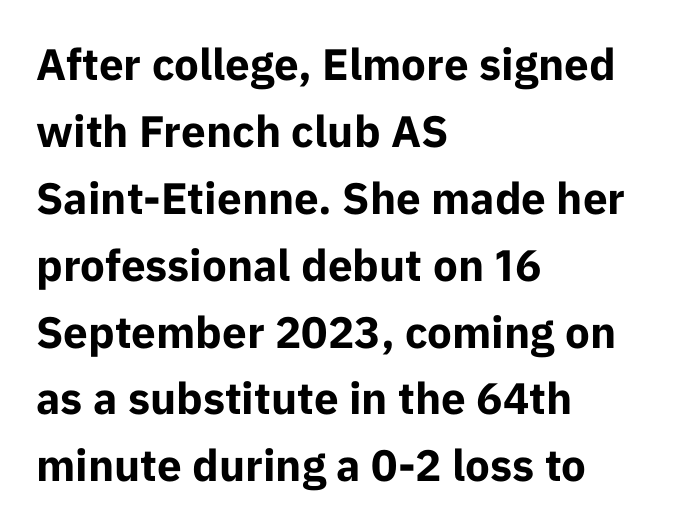
Q: Is the text bold? A: Yes.
Q: Is the text italic (slanted)? A: No, it is upright.
Q: Is the typeface a serif or a sans-serif typeface? A: Sans-serif.
Q: Is the text underlined? A: No.
Q: How is the paragraph aligned? A: Left-aligned.
Q: Is the spacing between letters normal or unusually wide? A: Normal.
Q: Is the spacing between lines tight, normal or loose? A: Normal.
Q: Width (condensed, normal, or wide)? A: Normal.
Q: Stroke contrast? A: Low.
Q: x-height? A: Medium.
Q: Monospaced? A: No.
